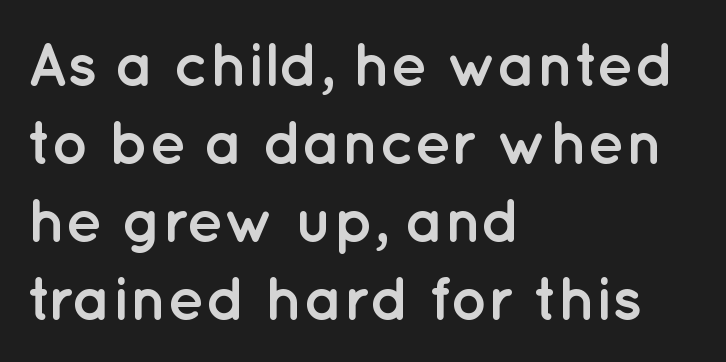
The image shows 62 px semibold sans-serif type, upright; set left-aligned, normal line spacing (1.26x), normal letter spacing, not underlined; low stroke contrast and a medium x-height.
